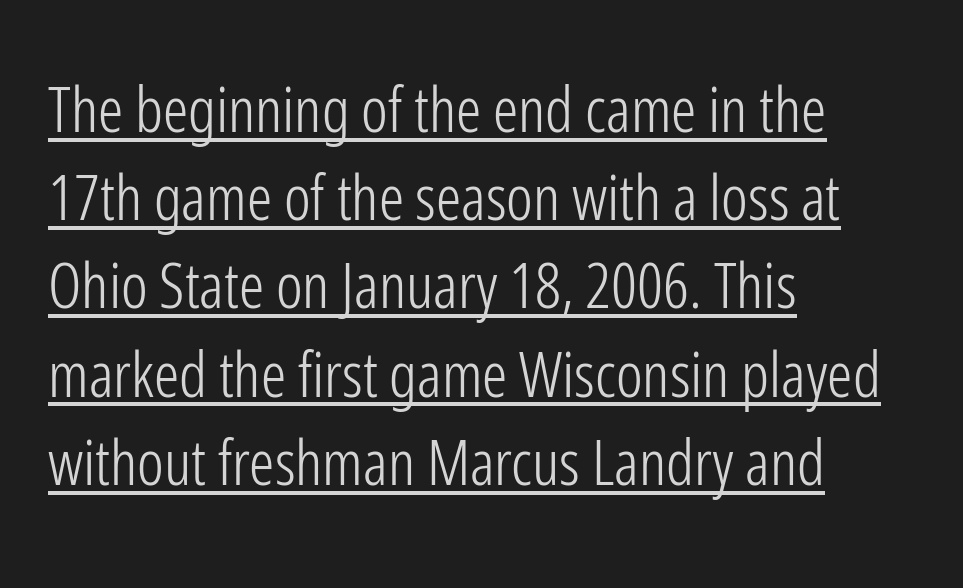
You could not count columns in this text — the font is proportionally spaced. These glyphs show unthickened strokes, regular width or finer. In terms of posture, this sample is upright. Nothing unusual about the tracking: characters are spaced as the font intends. Leftover space on each line is placed entirely after the last word.
